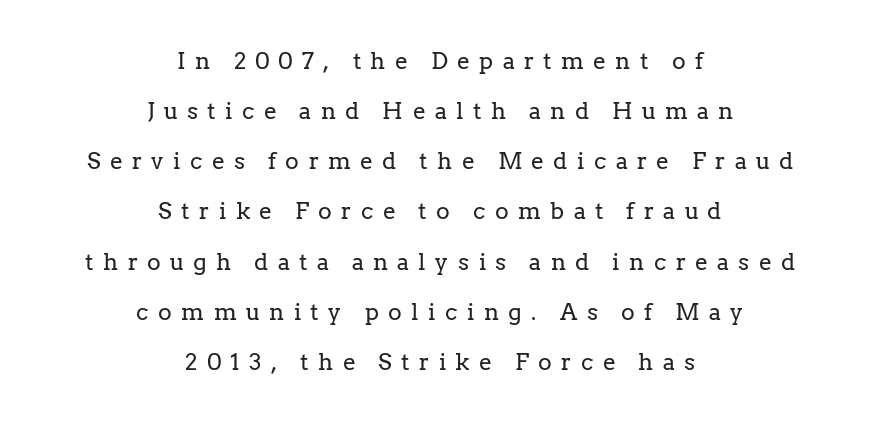
How would I describe the line gaps? Wide and relaxed. Weight class: somewhere from thin through regular. Every stem runs plumb, perpendicular to the baseline. The lines are quadded center. Plain, unruled lines of type.
